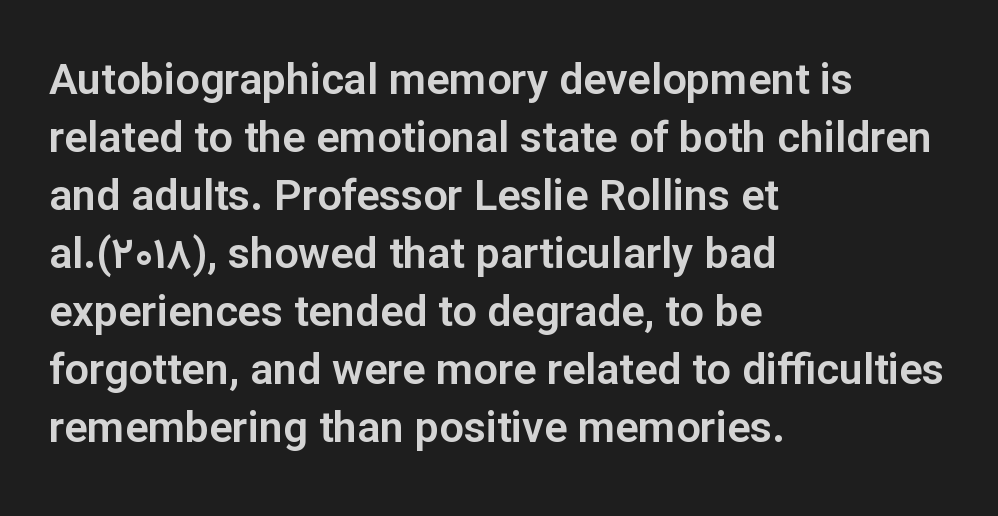
Q: Is the text italic (slanted)? A: No, it is upright.
Q: Is the typeface a serif or a sans-serif typeface? A: Sans-serif.
Q: Is the text underlined? A: No.
Q: How is the paragraph aligned? A: Left-aligned.
Q: Is the spacing between letters normal or unusually wide? A: Normal.
Q: Is the spacing between lines tight, normal or loose? A: Normal.
Q: Width (condensed, normal, or wide)? A: Normal.
Q: Stroke contrast? A: Low.
Q: x-height? A: Medium.
Q: Monospaced? A: No.
